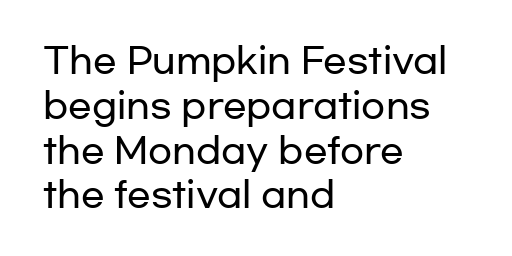
Q: Is the text italic (slanted)? A: No, it is upright.
Q: Is the typeface a serif or a sans-serif typeface? A: Sans-serif.
Q: Is the text underlined? A: No.
Q: How is the paragraph aligned? A: Left-aligned.
Q: Is the spacing between letters normal or unusually wide? A: Normal.
Q: Is the spacing between lines tight, normal or loose? A: Normal.
Q: Width (condensed, normal, or wide)? A: Wide.
Q: Stroke contrast? A: Low.
Q: x-height? A: Medium.
Q: Monospaced? A: No.
